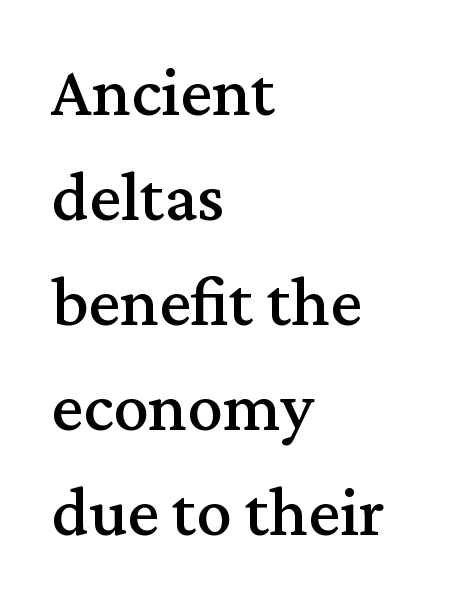
Honestly, there is no underline to notice here at all. Each new line begins a customary step beneath the previous one. Is this a fixed-width face? No — the glyphs have proportional, varying widths. Vertical strokes here are truly vertical. Characters follow at the spacing the type designer built in.
